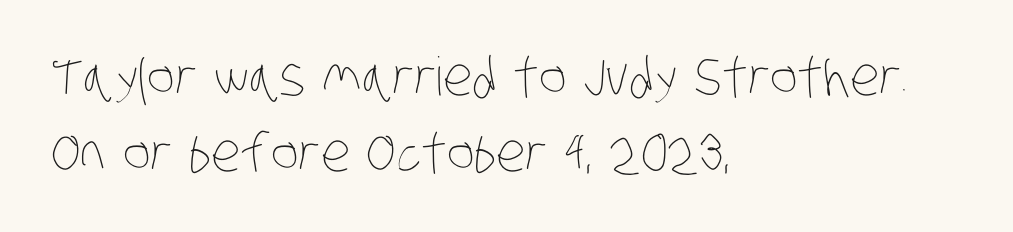
The image shows 53 px thin, condensed type; set left-aligned, normal line spacing (1.43x), normal letter spacing, not underlined; low stroke contrast and a large x-height.
